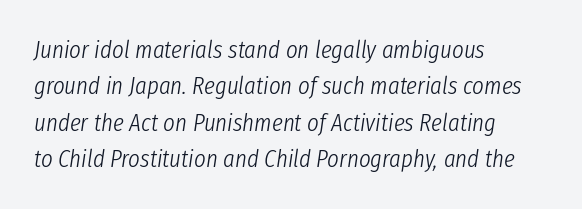
{"italic": "yes", "lean": "right", "slant_degrees": 8, "bold": "no", "underline": "no", "align": "left", "line_spacing": "normal", "line_spacing_ratio": 1.46, "letter_spacing": "normal", "letter_spacing_em": 0.0, "glyph_px": 25}
